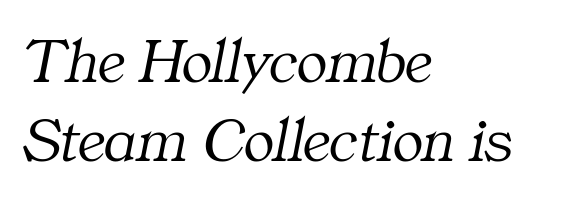
{"serif": "yes", "italic": "yes", "lean": "right", "slant_degrees": 11, "bold": "no", "weight": "light", "width": "normal", "stroke_contrast": "medium", "x_height": "medium", "monospaced": "no", "underline": "no", "align": "left", "line_spacing_ratio": 1.23, "letter_spacing": "normal", "letter_spacing_em": 0.0, "glyph_px": 64}
